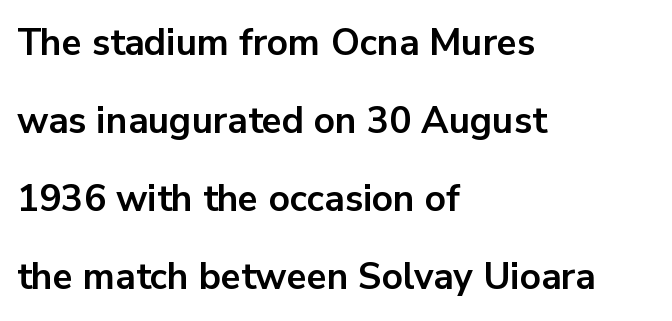
{"serif": "no", "italic": "no", "bold": "yes", "weight": "bold", "width": "normal", "stroke_contrast": "low", "x_height": "medium", "monospaced": "no", "underline": "no", "align": "left", "line_spacing": "loose", "line_spacing_ratio": 2.11, "letter_spacing": "normal", "letter_spacing_em": 0.0, "glyph_px": 37}
